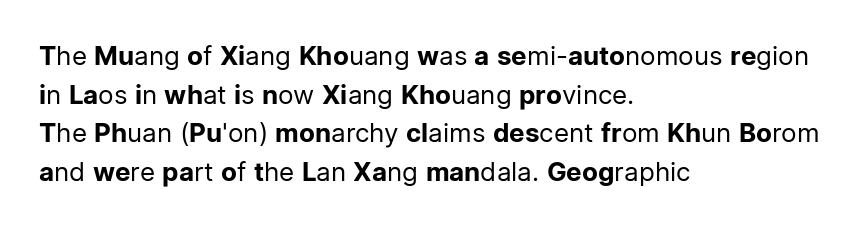
{"italic": "no", "bold": "no", "underline": "no", "align": "left", "line_spacing": "normal", "line_spacing_ratio": 1.49, "letter_spacing": "normal", "letter_spacing_em": 0.0, "glyph_px": 26}
